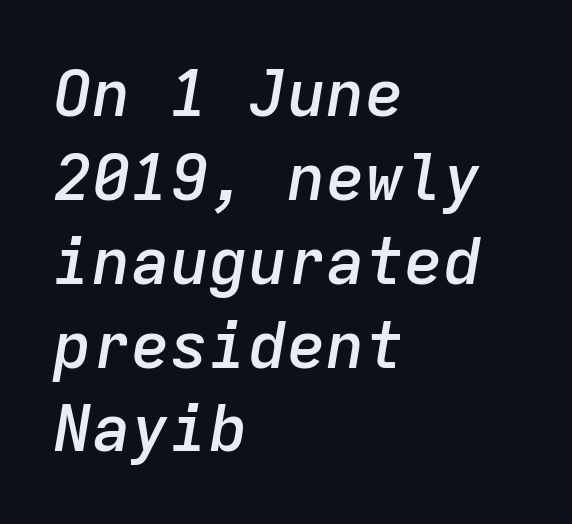
The image shows 65 px semibold type, italic (leaning right), monospaced; set left-aligned, normal line spacing (1.29x), normal letter spacing, not underlined; low stroke contrast and a medium x-height.
